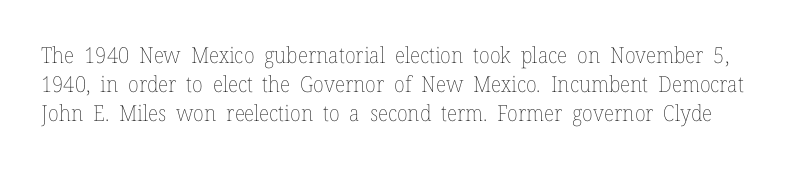
Q: Is the text bold? A: No.
Q: Is the text italic (slanted)? A: No, it is upright.
Q: Is the text underlined? A: No.
Q: Is the spacing between letters normal or unusually wide? A: Normal.
Q: Is the spacing between lines tight, normal or loose? A: Normal.
